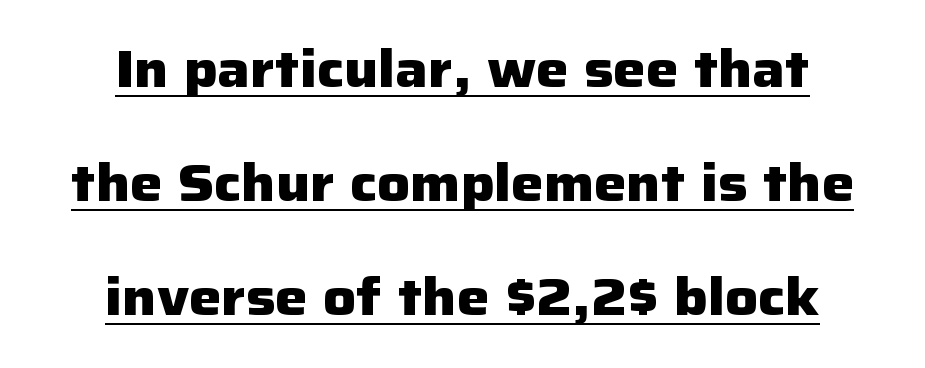
The image shows 51 px heavy sans-serif type, upright; set centered, loose line spacing (2.24x), normal letter spacing, underlined; low stroke contrast and a medium x-height.
